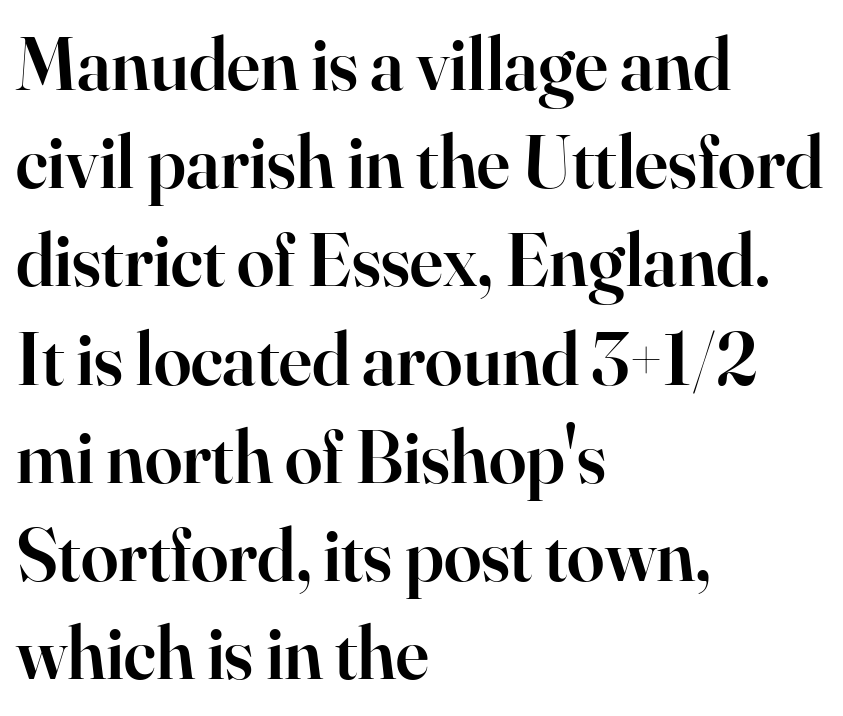
Leading matches the norm, producing a regular column. Each letter keeps its own natural width here, so spacing adapts to shape. Small tapered or slab feet sit at the stroke ends, so this counts as serif. Quick note: not italic, upright. Line beginnings align vertically; line endings do not. The glyphs are unaccompanied by any horizontal stroke below them.
